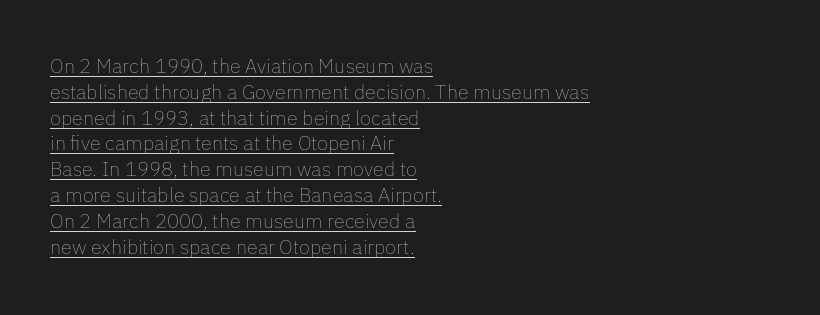
Casual observation: everything's shoved over to the left. Descenders here cross a horizontal rule under the line. This is the regular roman posture of the typeface. The letterforms sit shoulder to shoulder at normal distance.
